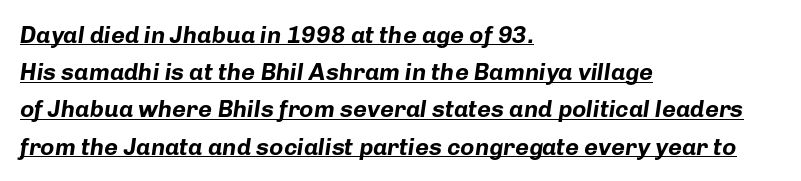
Q: Is the text bold? A: Yes.
Q: Is the text italic (slanted)? A: Yes, it leans right by about 8 degrees.
Q: Is the text underlined? A: Yes.
Q: How is the paragraph aligned? A: Left-aligned.
Q: Is the spacing between letters normal or unusually wide? A: Normal.
Q: Is the spacing between lines tight, normal or loose? A: Normal.
